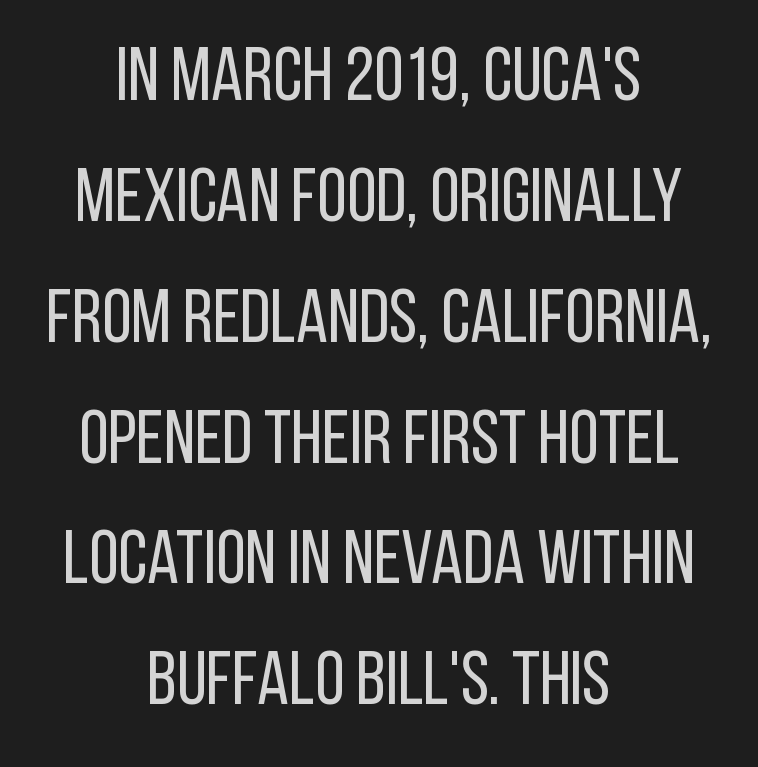
{"serif": "no", "italic": "no", "bold": "no", "weight": "regular", "width": "condensed", "stroke_contrast": "low", "x_height": "large", "monospaced": "no", "underline": "no", "align": "center", "line_spacing": "normal", "line_spacing_ratio": 1.59, "letter_spacing": "normal", "letter_spacing_em": 0.0, "glyph_px": 76}
